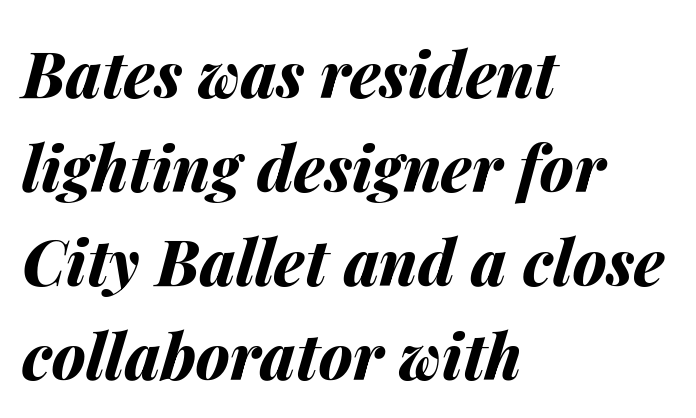
The image shows 63 px bold type, italic (leaning right); set left-aligned, normal line spacing (1.49x), normal letter spacing, not underlined; medium stroke contrast and a medium x-height.
